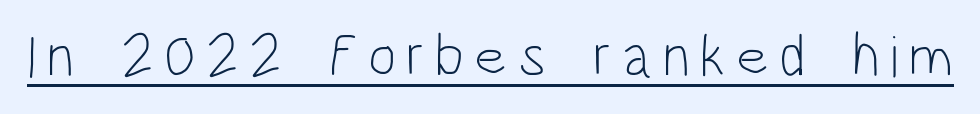
{"serif": "no", "italic": "no", "bold": "no", "weight": "light", "width": "condensed", "stroke_contrast": "low", "x_height": "large", "monospaced": "no", "underline": "yes", "glyph_px": 60}
